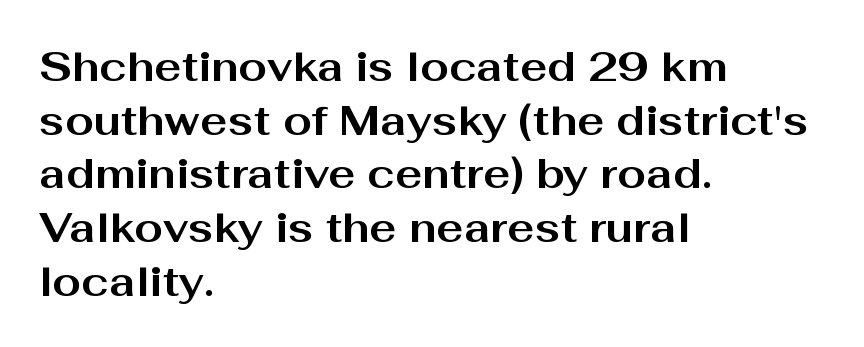
{"serif": "no", "italic": "no", "bold": "yes", "weight": "bold", "width": "wide", "stroke_contrast": "medium", "x_height": "medium", "monospaced": "no", "underline": "no", "align": "left", "line_spacing": "normal", "line_spacing_ratio": 1.31, "letter_spacing": "normal", "letter_spacing_em": 0.0, "glyph_px": 41}
